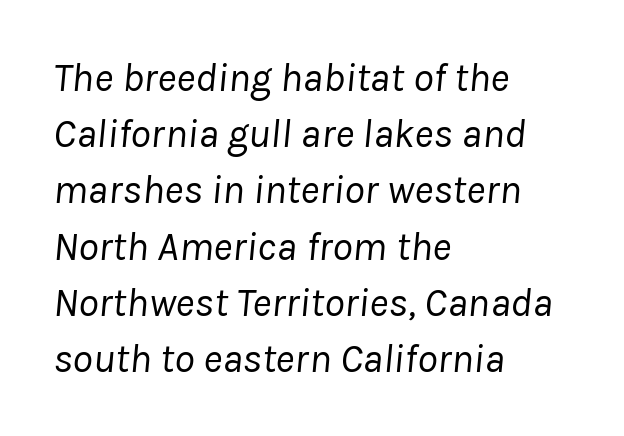
{"italic": "yes", "lean": "right", "slant_degrees": 8, "bold": "no", "weight": "regular", "width": "normal", "stroke_contrast": "low", "x_height": "medium", "monospaced": "no", "underline": "no", "align": "left", "line_spacing": "normal", "line_spacing_ratio": 1.37, "letter_spacing": "normal", "letter_spacing_em": 0.0, "glyph_px": 41}
